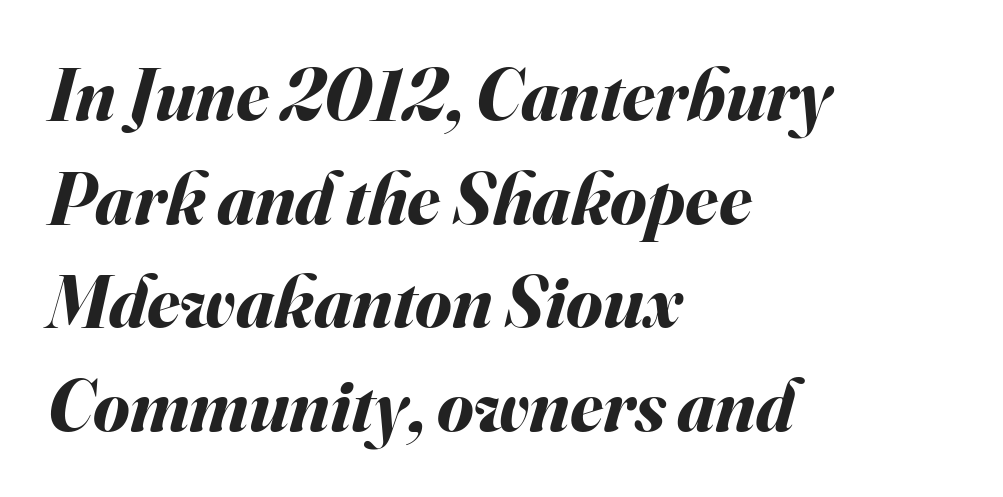
Q: Is the text bold? A: Yes.
Q: Is the text italic (slanted)? A: Yes, it leans right by about 16 degrees.
Q: Is the text underlined? A: No.
Q: How is the paragraph aligned? A: Left-aligned.
Q: Is the spacing between letters normal or unusually wide? A: Normal.
Q: Is the spacing between lines tight, normal or loose? A: Normal.
Q: Width (condensed, normal, or wide)? A: Normal.
Q: Stroke contrast? A: Medium.
Q: x-height? A: Small.
Q: Monospaced? A: No.
